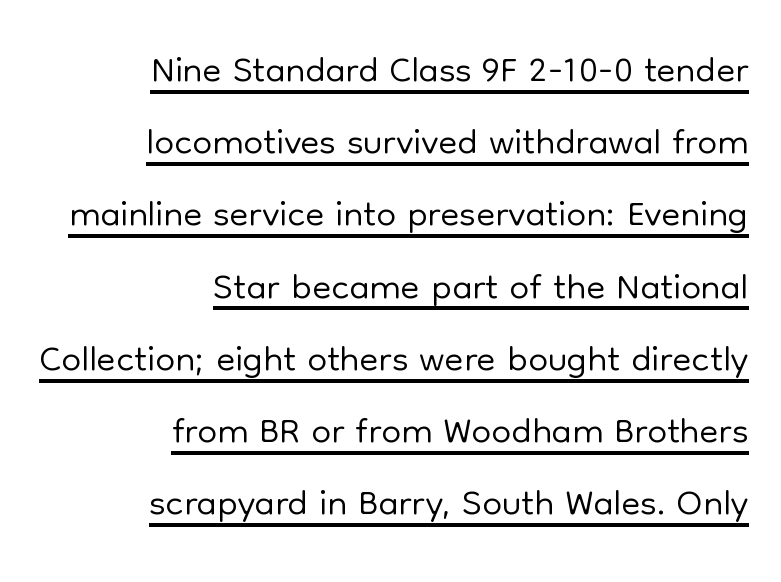
The image shows 56 px light sans-serif type, upright; set right-aligned, normal line spacing (1.29x), normal letter spacing, underlined; low stroke contrast and a medium x-height.
